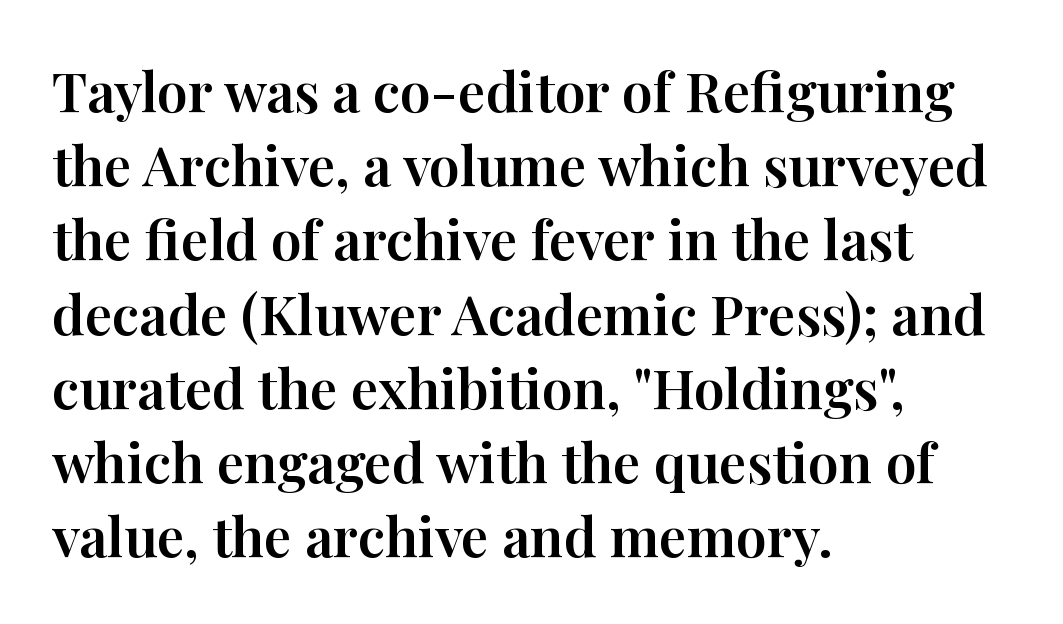
The image shows 55 px serif type, upright; set left-aligned, normal line spacing (1.35x), normal letter spacing, not underlined; high stroke contrast and a medium x-height.
